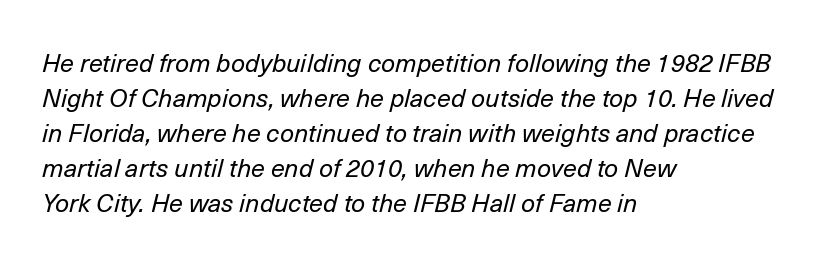
Only glyphs here, with clear space below each row. The letters sit at their default tracking, neither squeezed nor spread. Short and long lines alike share a common starting point at left. This is not heavy type; no bold has been used. The font's italic variant was chosen for this text.
